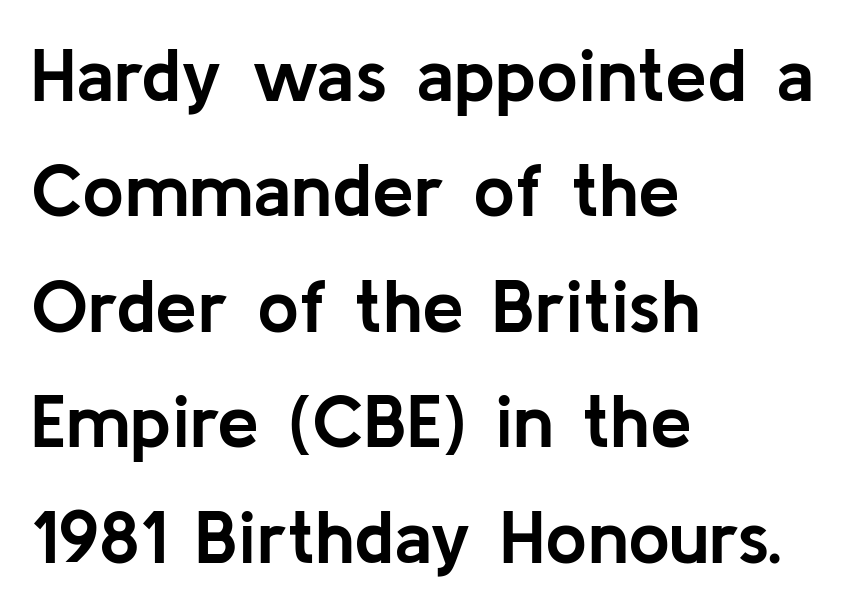
Nope, not italic — everything's standing straight. This rendering features lettering with no underline. Tracking value appears to be zero — textbook default spacing. This sample has the flowing, uneven cadence of proportional lettering.
